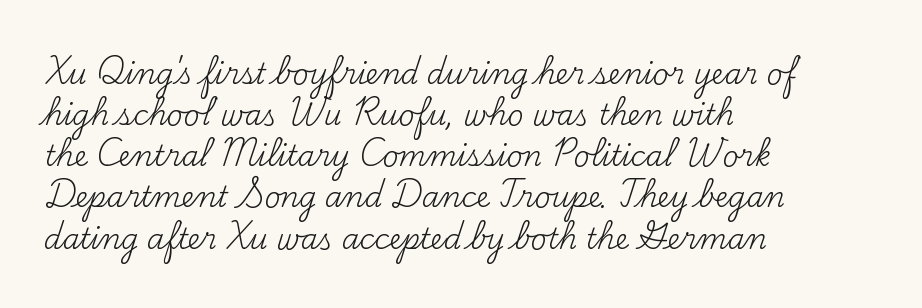
The image shows 28 px regular-weight serif type; set left-aligned, normal line spacing (1.47x), normal letter spacing, not underlined; medium stroke contrast and a small x-height.
